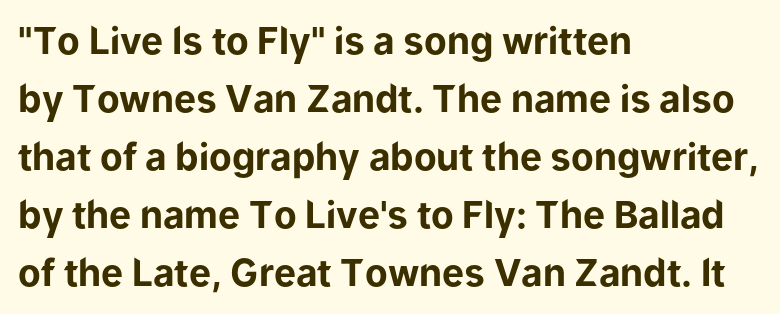
The image shows 37 px bold sans-serif type, upright; set left-aligned, normal line spacing (1.57x), normal letter spacing, not underlined; low stroke contrast and a medium x-height.
